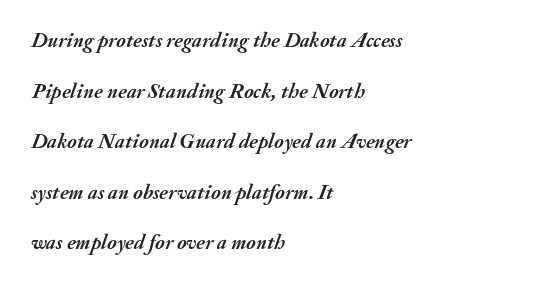
Q: Is the text bold? A: Yes.
Q: Is the text italic (slanted)? A: Yes, it leans right by about 20 degrees.
Q: Is the text underlined? A: No.
Q: How is the paragraph aligned? A: Left-aligned.
Q: Is the spacing between letters normal or unusually wide? A: Normal.
Q: Is the spacing between lines tight, normal or loose? A: Loose.
